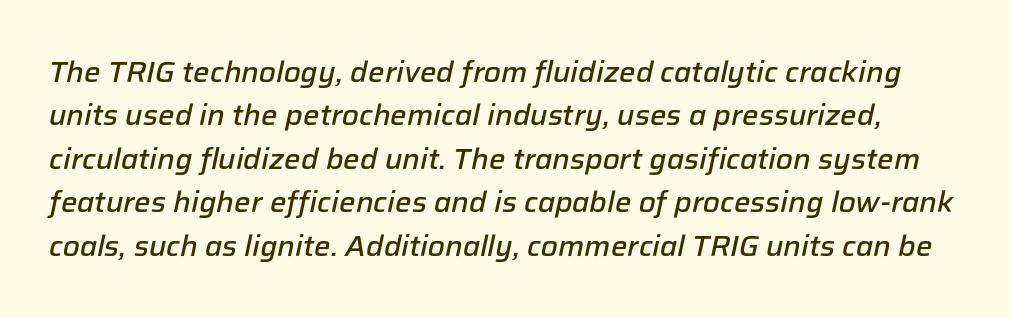
Q: Is the text bold? A: Semi-bold.
Q: Is the text italic (slanted)? A: Yes, it leans right by about 12 degrees.
Q: Is the text underlined? A: No.
Q: Is the spacing between letters normal or unusually wide? A: Normal.
Q: Is the spacing between lines tight, normal or loose? A: Normal.
Q: Width (condensed, normal, or wide)? A: Normal.
Q: Stroke contrast? A: Low.
Q: x-height? A: Medium.
Q: Monospaced? A: No.
